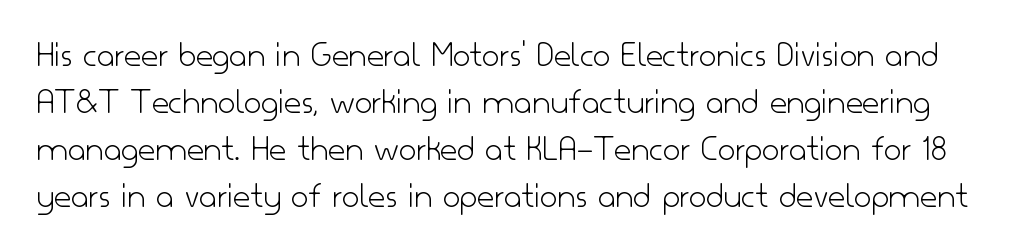
{"serif": "no", "italic": "no", "bold": "no", "weight": "light", "width": "normal", "stroke_contrast": "low", "x_height": "small", "monospaced": "no", "underline": "no", "line_spacing_ratio": 1.24, "letter_spacing": "normal", "letter_spacing_em": 0.0, "glyph_px": 38}
